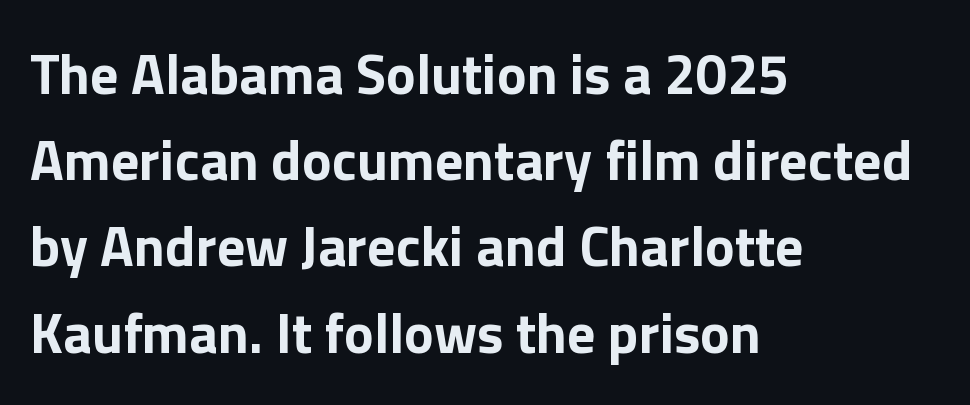
The image shows 56 px bold sans-serif type, upright; set left-aligned, normal line spacing (1.54x), normal letter spacing, not underlined; a medium x-height.
